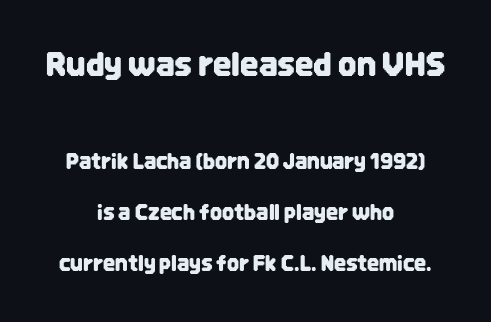
This sample has the flowing, uneven cadence of proportional lettering. Descender tails drop into unmarked territory. Is the block centered? Yes — each line is placed symmetrically about the middle. The type family on display is of the sans-serif kind. The lettering stays uniformly vertical, giving the passage a roman look. Observe the ordinary spacing: letters are neighbours, not strangers.
